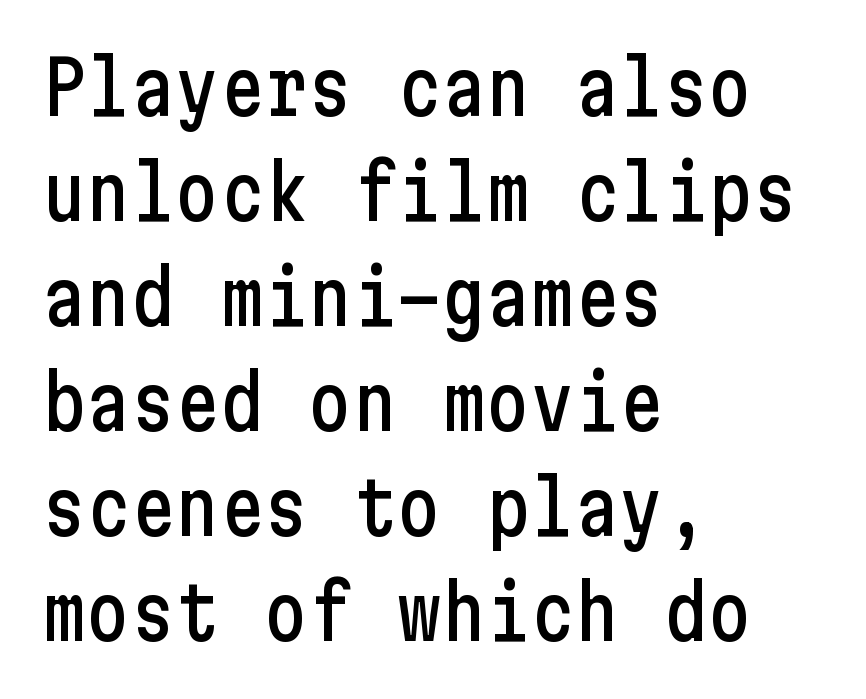
The image shows 74 px condensed sans-serif type, upright; set left-aligned, normal line spacing (1.42x), normal letter spacing, not underlined; low stroke contrast and a medium x-height.
